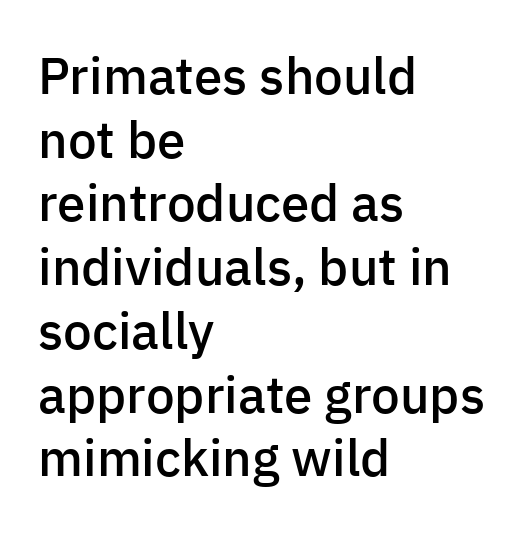
Q: Is the text bold? A: Semi-bold.
Q: Is the text italic (slanted)? A: No, it is upright.
Q: Is the typeface a serif or a sans-serif typeface? A: Sans-serif.
Q: Is the text underlined? A: No.
Q: How is the paragraph aligned? A: Left-aligned.
Q: Is the spacing between letters normal or unusually wide? A: Normal.
Q: Is the spacing between lines tight, normal or loose? A: Normal.
Q: Width (condensed, normal, or wide)? A: Normal.
Q: Stroke contrast? A: Low.
Q: x-height? A: Medium.
Q: Monospaced? A: No.
